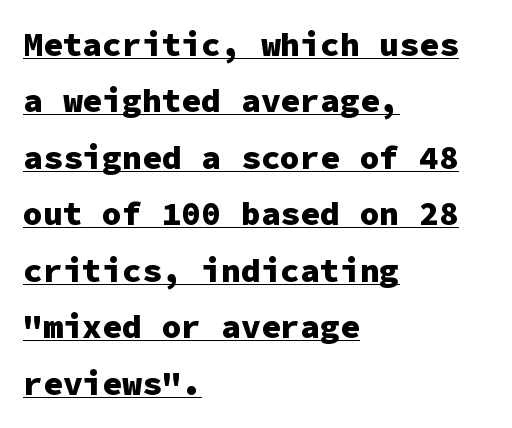
The image shows 33 px heavy sans-serif type, upright, monospaced; set left-aligned, line spacing 1.71x, normal letter spacing, underlined; low stroke contrast and a medium x-height.
